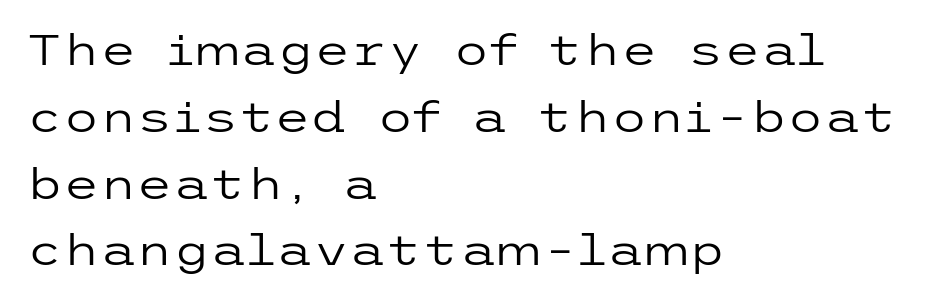
Q: Is the text bold? A: No.
Q: Is the text italic (slanted)? A: No, it is upright.
Q: Is the typeface a serif or a sans-serif typeface? A: Sans-serif.
Q: Is the text underlined? A: No.
Q: How is the paragraph aligned? A: Left-aligned.
Q: Is the spacing between letters normal or unusually wide? A: Normal.
Q: Is the spacing between lines tight, normal or loose? A: Normal.
Q: Width (condensed, normal, or wide)? A: Wide.
Q: Stroke contrast? A: Low.
Q: x-height? A: Medium.
